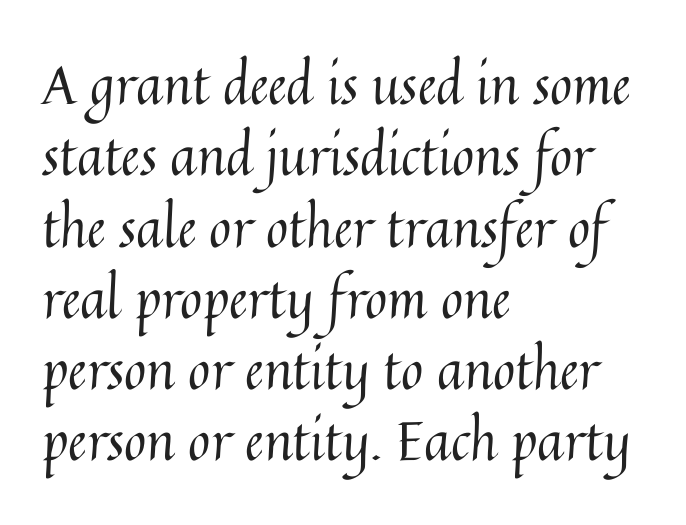
Underlining? Definitely not there. Honestly, the letter spacing is just normal — you wouldn't notice it. Looks like regular typesetting: each glyph gets only the width it needs. A classic flush-left, rag-right setting is used for this passage.
